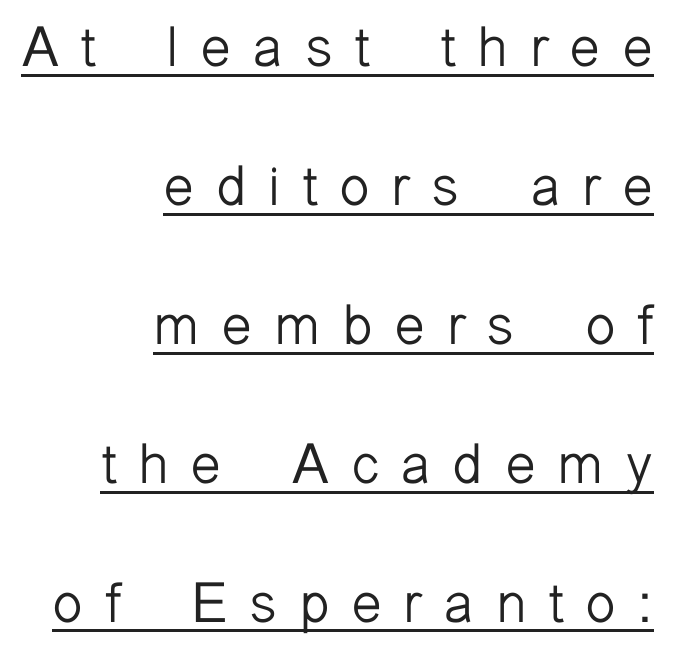
The letters look calm and open, with moderate or lighter stems. The text block is weighted toward the right margin, trailing off unevenly leftward. How are the letters spaced? Widely, with obvious added tracking. The axis of the letterforms is exactly vertical.
